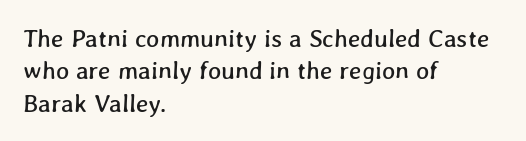
The image shows 25 px text type; set left-aligned, normal line spacing (1.3x), normal letter spacing, not underlined.
